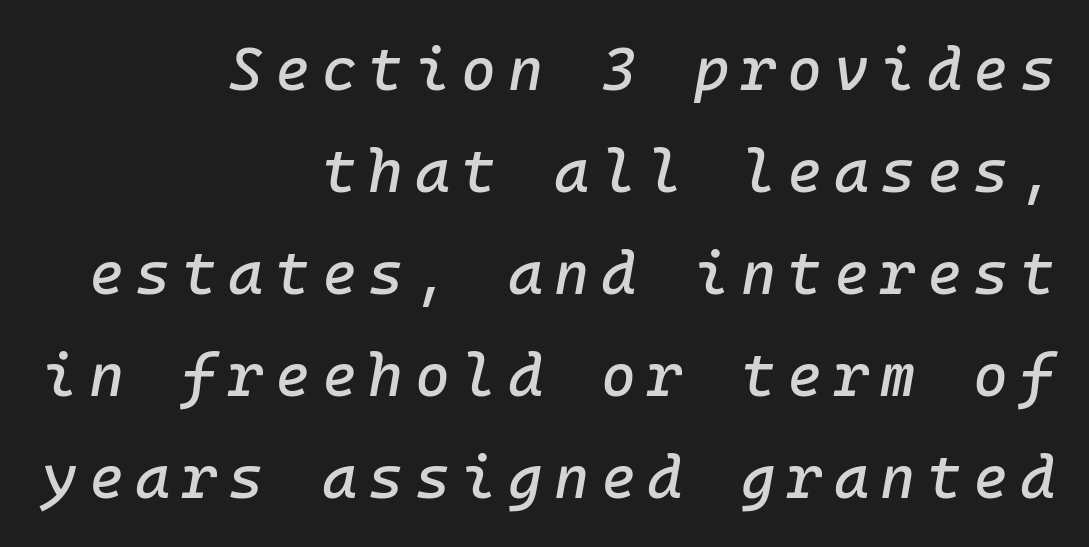
Q: Is the text italic (slanted)? A: Yes, it leans right by about 10 degrees.
Q: Is the text underlined? A: No.
Q: How is the paragraph aligned? A: Right-aligned.
Q: Is the spacing between lines tight, normal or loose? A: Normal.
Q: Width (condensed, normal, or wide)? A: Normal.
Q: Stroke contrast? A: Low.
Q: x-height? A: Medium.
